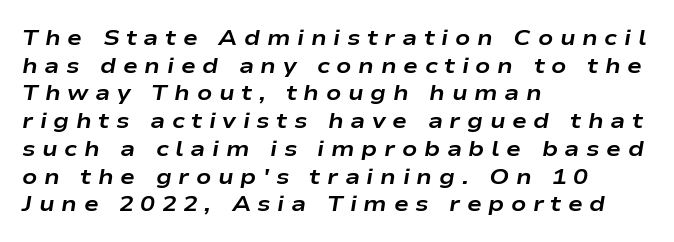
The rendering uses a bold face; every stroke is thick and dark. Quick note: underline off. One glance says typical: line gaps are just what's usual. The passage shown has open, widely tracked lettering throughout. Quick note: italic.
